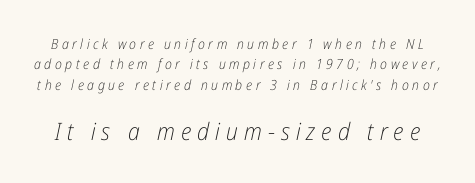
Q: Is the text bold? A: No.
Q: Is the text italic (slanted)? A: Yes, it leans right by about 12 degrees.
Q: Is the text underlined? A: No.
Q: Is the spacing between letters normal or unusually wide? A: Unusually wide.
Q: Is the spacing between lines tight, normal or loose? A: Normal.
Q: Which block of text is set in a larger size, the first (top) or the second (bottom)? A: The second (bottom) one.
